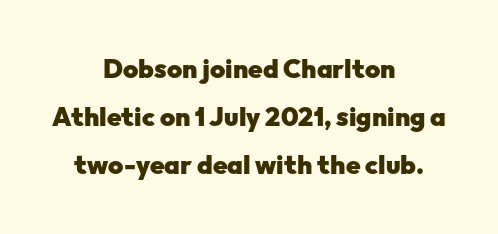
This sample is center-justified, so both line endings float freely. The specimen reads as upright at a glance. Descenders hang freely into open space. Letter spacing: default.
